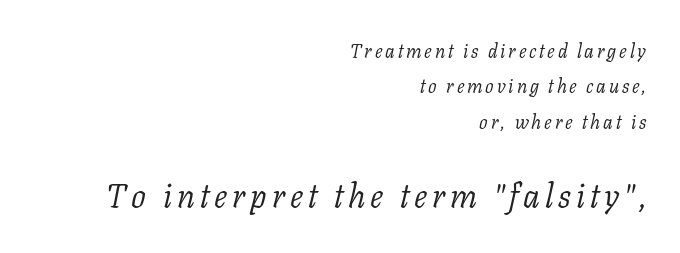
Q: Is the text bold? A: No.
Q: Is the text italic (slanted)? A: Yes, it leans right by about 11 degrees.
Q: Is the typeface a serif or a sans-serif typeface? A: Serif.
Q: Is the text underlined? A: No.
Q: How is the paragraph aligned? A: Right-aligned.
Q: Which block of text is set in a larger size, the first (top) or the second (bottom)? A: The second (bottom) one.
Q: Width (condensed, normal, or wide)? A: Normal.
Q: Stroke contrast? A: Low.
Q: x-height? A: Medium.
Q: Monospaced? A: No.
